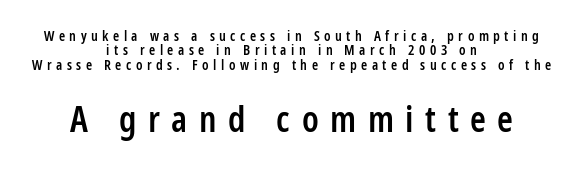
The zone under the glyphs is completely vacant. Inter-character spacing is expanded well beyond the font's built-in metrics. Italic? Not at all — the glyphs are vertical. Caption: semibold face, moderately heavy strokes. Letterform terminals end flat and unadorned throughout the passage.
